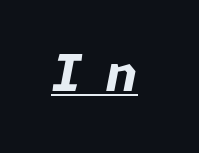
Bold? Absolutely — the strokes are thick and heavy. It's the slanting kind of type. This rendering widens character spacing well past its baseline value. You can see a thin bar hugging the bottom of the glyphs.
